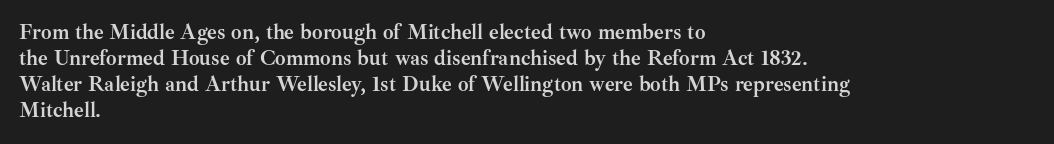
The image shows 21 px bold type, upright; set left-aligned, line spacing 1.24x, normal letter spacing, not underlined.
